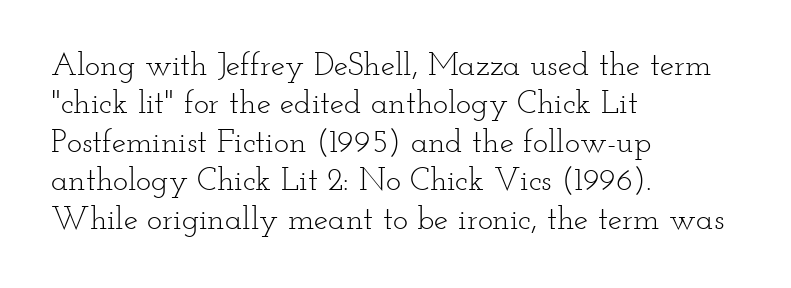
Q: Is the text bold? A: No.
Q: Is the text italic (slanted)? A: No, it is upright.
Q: Is the typeface a serif or a sans-serif typeface? A: Serif.
Q: Is the text underlined? A: No.
Q: How is the paragraph aligned? A: Left-aligned.
Q: Is the spacing between letters normal or unusually wide? A: Normal.
Q: Width (condensed, normal, or wide)? A: Wide.
Q: Stroke contrast? A: Low.
Q: x-height? A: Small.
Q: Monospaced? A: No.
